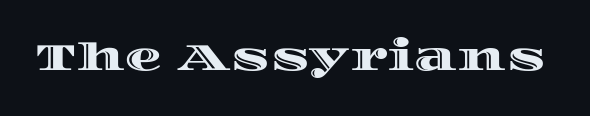
Q: Is the text italic (slanted)? A: No, it is upright.
Q: Is the text underlined? A: No.
Q: Is the spacing between letters normal or unusually wide? A: Normal.
Q: Width (condensed, normal, or wide)? A: Wide.
Q: x-height? A: Large.
Q: Monospaced? A: No.
